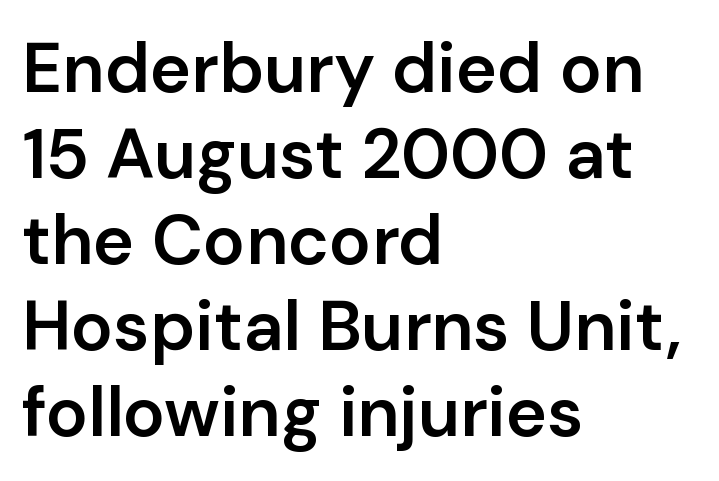
{"serif": "no", "italic": "no", "bold": "semi", "weight": "semibold", "width": "normal", "stroke_contrast": "low", "x_height": "medium", "monospaced": "no", "underline": "no", "align": "left", "line_spacing_ratio": 1.23, "letter_spacing": "normal", "letter_spacing_em": 0.0, "glyph_px": 70}
